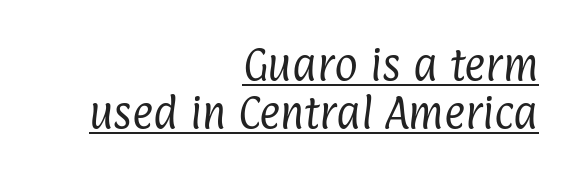
The image shows 36 px regular-weight, condensed sans-serif type; set right-aligned, normal line spacing (1.33x), normal letter spacing, underlined; low stroke contrast and a medium x-height.
